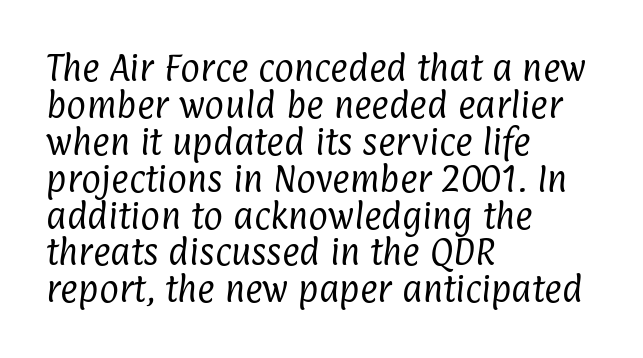
The image shows 30 px regular-weight, condensed sans-serif type; set left-aligned, line spacing 1.23x, normal letter spacing, not underlined; low stroke contrast and a medium x-height.
